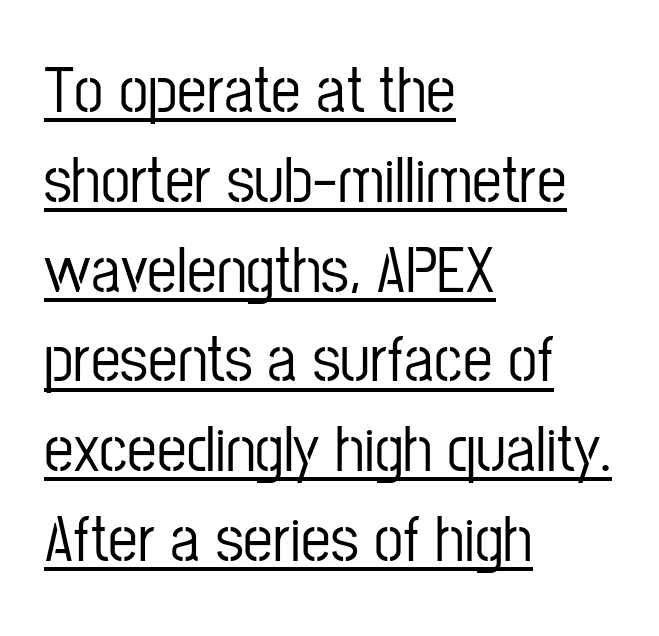
Q: Is the text italic (slanted)? A: No, it is upright.
Q: Is the typeface a serif or a sans-serif typeface? A: Sans-serif.
Q: Is the text underlined? A: Yes.
Q: How is the paragraph aligned? A: Left-aligned.
Q: Is the spacing between letters normal or unusually wide? A: Normal.
Q: Is the spacing between lines tight, normal or loose? A: Normal.
Q: Width (condensed, normal, or wide)? A: Condensed.
Q: Stroke contrast? A: Low.
Q: x-height? A: Medium.
Q: Monospaced? A: No.
